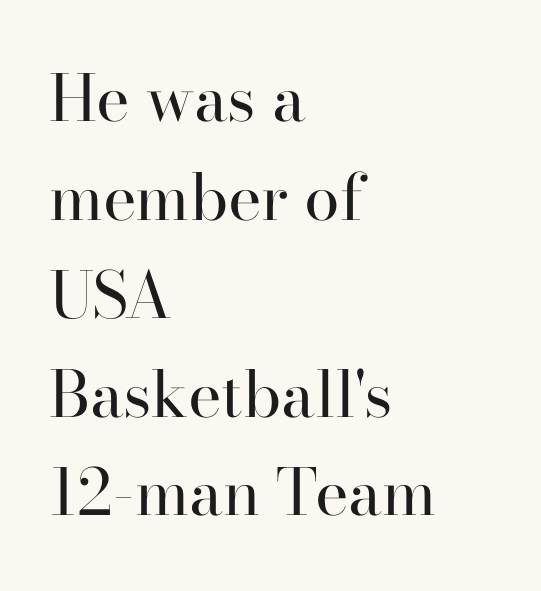
{"serif": "yes", "italic": "no", "bold": "no", "weight": "regular", "width": "normal", "stroke_contrast": "high", "x_height": "small", "monospaced": "no", "underline": "no", "align": "left", "line_spacing": "normal", "line_spacing_ratio": 1.54, "letter_spacing": "normal", "letter_spacing_em": 0.0, "glyph_px": 64}
